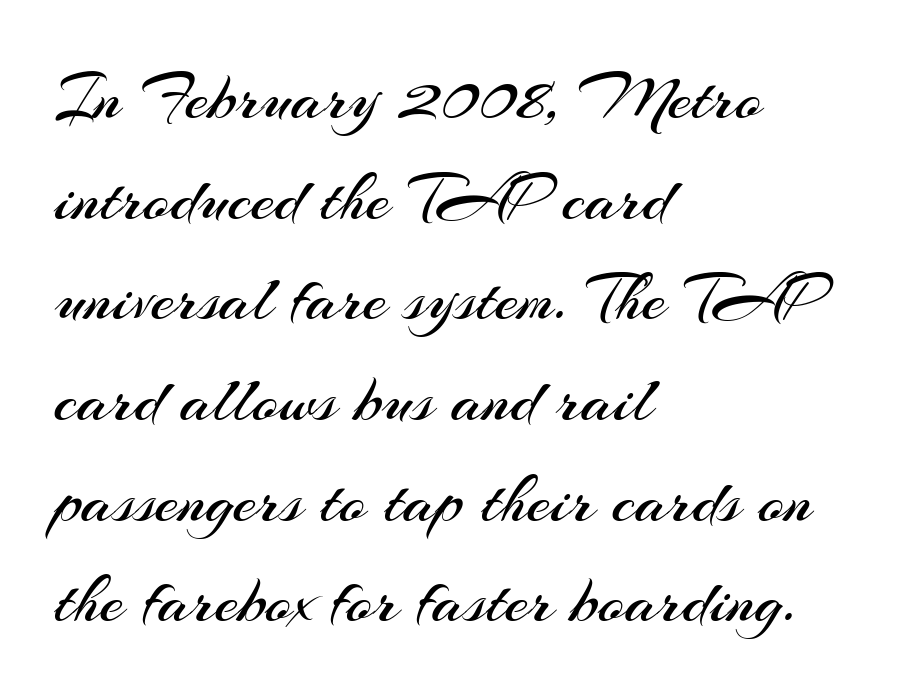
Leading: standard. Rule under the text: the space is simply empty. This sample uses a sans-serif face. Alignment: flush left. The letters advance in unequal steps, a hallmark of proportional type.
